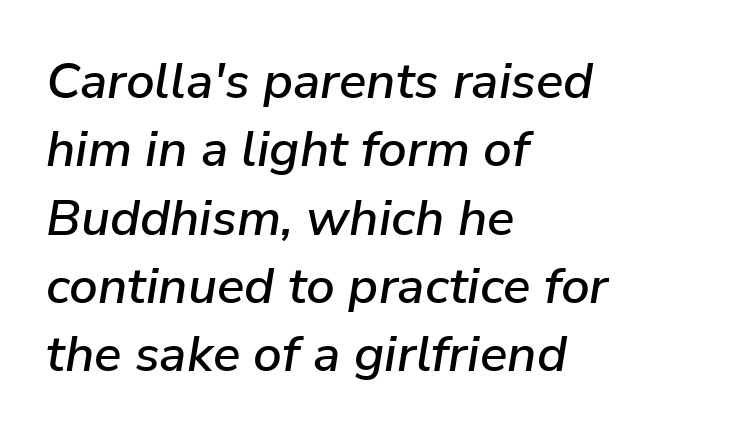
The image shows 51 px text type, italic (leaning right); set left-aligned, normal line spacing (1.34x), normal letter spacing, not underlined; low stroke contrast and a medium x-height.
